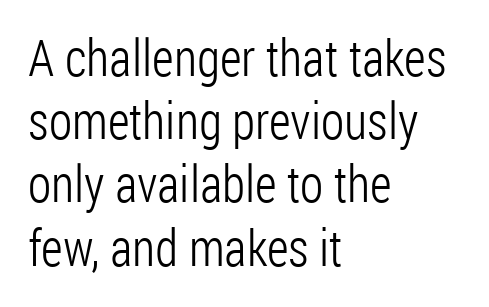
Q: Is the text bold? A: No.
Q: Is the text italic (slanted)? A: No, it is upright.
Q: Is the typeface a serif or a sans-serif typeface? A: Sans-serif.
Q: Is the text underlined? A: No.
Q: How is the paragraph aligned? A: Left-aligned.
Q: Is the spacing between letters normal or unusually wide? A: Normal.
Q: Width (condensed, normal, or wide)? A: Condensed.
Q: Stroke contrast? A: Low.
Q: x-height? A: Medium.
Q: Monospaced? A: No.
